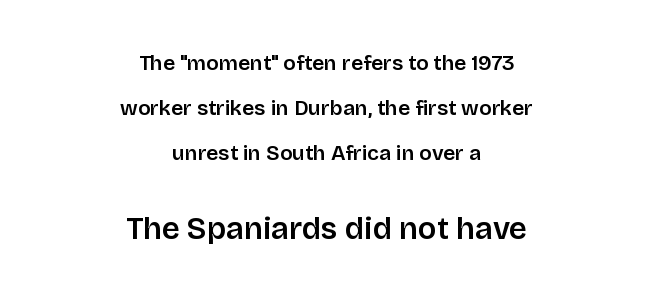
{"serif": "no", "italic": "no", "width": "normal", "stroke_contrast": "low", "x_height": "large", "monospaced": "no", "underline": "no", "align": "center", "line_spacing": "loose", "line_spacing_ratio": 2.15, "letter_spacing": "normal", "letter_spacing_em": 0.0, "larger_block": "second", "size_ratio": 1.48, "glyph_px": 31}
